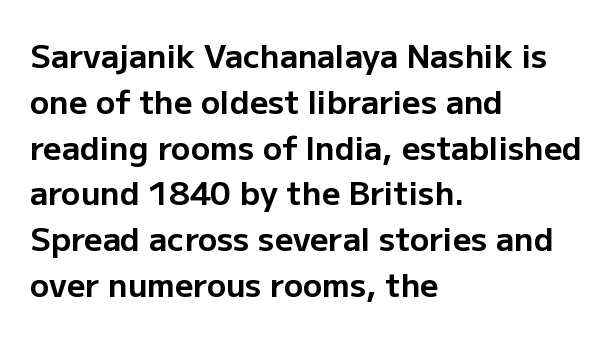
Q: Is the text bold? A: Yes.
Q: Is the text italic (slanted)? A: No, it is upright.
Q: Is the typeface a serif or a sans-serif typeface? A: Sans-serif.
Q: Is the text underlined? A: No.
Q: How is the paragraph aligned? A: Left-aligned.
Q: Is the spacing between letters normal or unusually wide? A: Normal.
Q: Is the spacing between lines tight, normal or loose? A: Normal.
Q: Width (condensed, normal, or wide)? A: Normal.
Q: Stroke contrast? A: Low.
Q: x-height? A: Medium.
Q: Monospaced? A: No.
